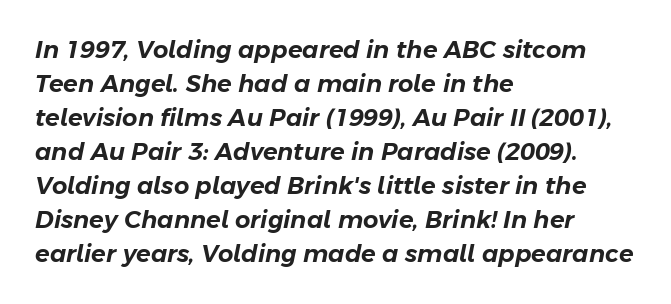
The image shows 24 px text type, italic (leaning right); set left-aligned, normal line spacing (1.42x), normal letter spacing, not underlined.
